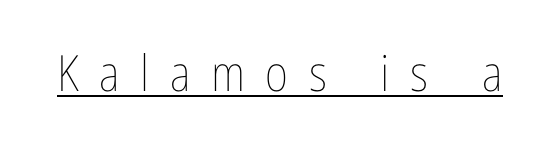
The image shows 50 px thin, condensed type, upright; set unusually wide letter spacing (+0.41 em), underlined; low stroke contrast and a medium x-height.
